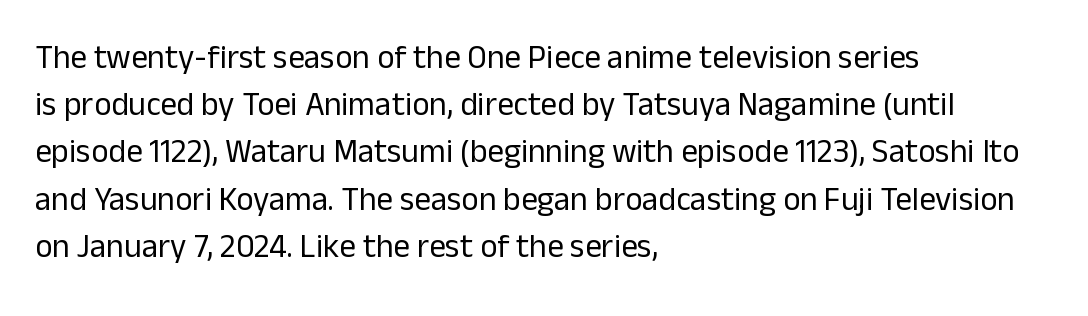
The image shows 33 px regular-weight sans-serif type, upright; set left-aligned, normal line spacing (1.43x), normal letter spacing, not underlined; low stroke contrast and a medium x-height.
